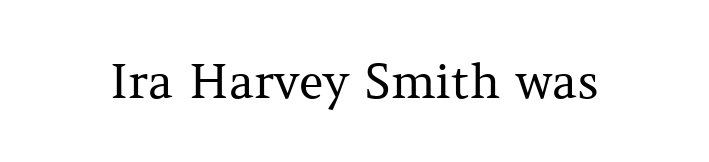
Spacing verdict: proportional, widths tailored to each character. The specimen omits any rule beneath the text block's lines. The font is comparable to plain body text, perhaps lighter. Tracking value appears to be zero — textbook default spacing. Each letter's strokes conclude with small projecting serifs. No italicization has been applied; the sample stays upright.
